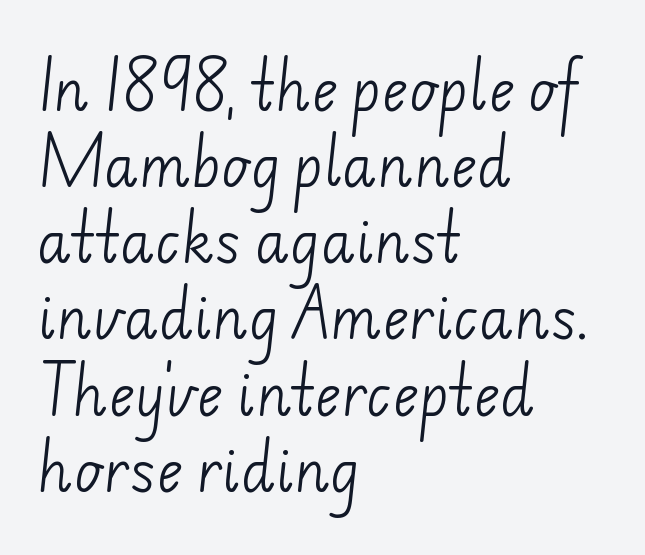
Just letters on the line, the space beneath them empty. Vertically, the passage feels balanced, rows spaced as you'd expect. What stands out about the letter spacing? Nothing — it is the standard amount. Varying glyph widths throughout — classic text-font behaviour. The text block is weighted toward the left margin, trailing off unevenly rightward.
